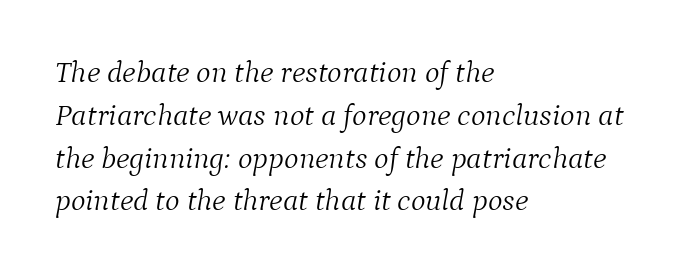
The image shows 31 px light serif type, italic (leaning right); set left-aligned, normal line spacing (1.38x), normal letter spacing, not underlined; medium stroke contrast and a medium x-height.
